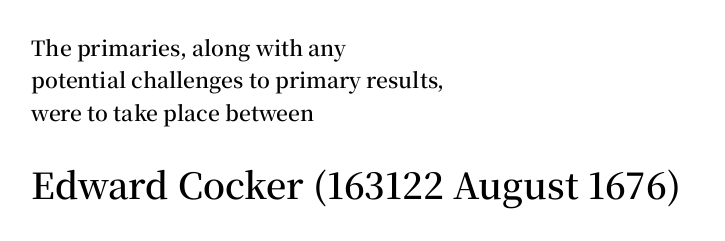
The image shows 36 px semibold serif type, upright; set left-aligned, normal line spacing (1.54x), normal letter spacing, not underlined; the second (bottom) block is 1.71x larger; medium stroke contrast and a medium x-height.
